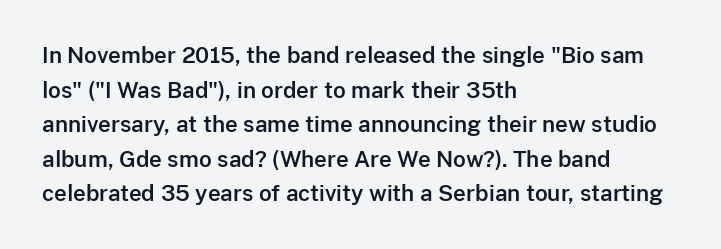
{"italic": "no", "underline": "no", "align": "left", "line_spacing": "normal", "line_spacing_ratio": 1.57, "letter_spacing": "normal", "letter_spacing_em": 0.0, "glyph_px": 22}
